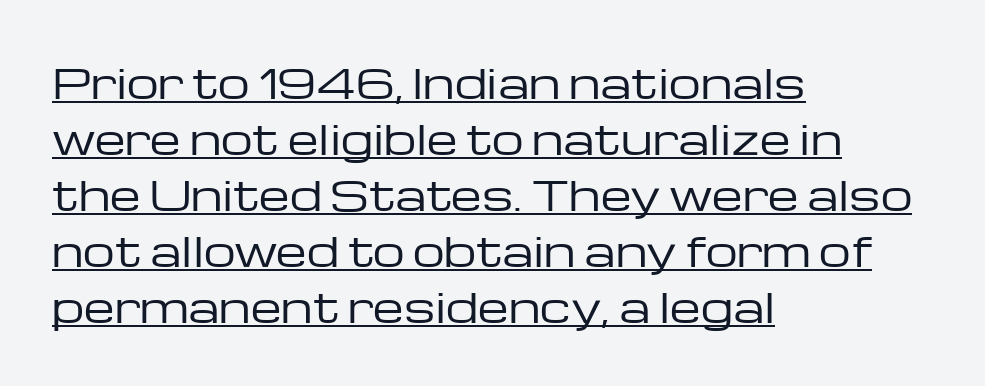
{"serif": "no", "italic": "no", "bold": "no", "weight": "regular", "width": "wide", "stroke_contrast": "low", "x_height": "medium", "monospaced": "no", "underline": "yes", "align": "left", "line_spacing": "normal", "line_spacing_ratio": 1.4, "letter_spacing": "normal", "letter_spacing_em": 0.0, "glyph_px": 40}
